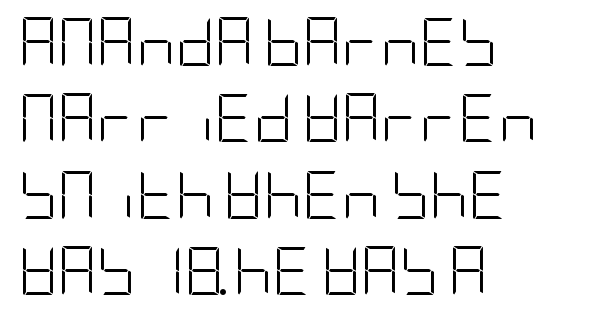
Q: Is the text bold? A: No.
Q: Is the text italic (slanted)? A: No, it is upright.
Q: Is the typeface a serif or a sans-serif typeface? A: Sans-serif.
Q: Is the text underlined? A: No.
Q: How is the paragraph aligned? A: Left-aligned.
Q: Is the spacing between letters normal or unusually wide? A: Normal.
Q: Is the spacing between lines tight, normal or loose? A: Normal.
Q: Width (condensed, normal, or wide)? A: Condensed.
Q: Stroke contrast? A: Low.
Q: x-height? A: Large.
